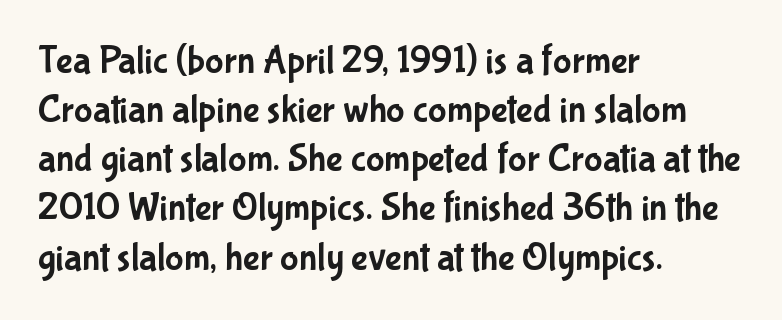
Q: Is the text italic (slanted)? A: No, it is upright.
Q: Is the typeface a serif or a sans-serif typeface? A: Sans-serif.
Q: Is the text underlined? A: No.
Q: How is the paragraph aligned? A: Left-aligned.
Q: Is the spacing between letters normal or unusually wide? A: Normal.
Q: Is the spacing between lines tight, normal or loose? A: Normal.
Q: Width (condensed, normal, or wide)? A: Condensed.
Q: Stroke contrast? A: Low.
Q: x-height? A: Medium.
Q: Monospaced? A: No.
